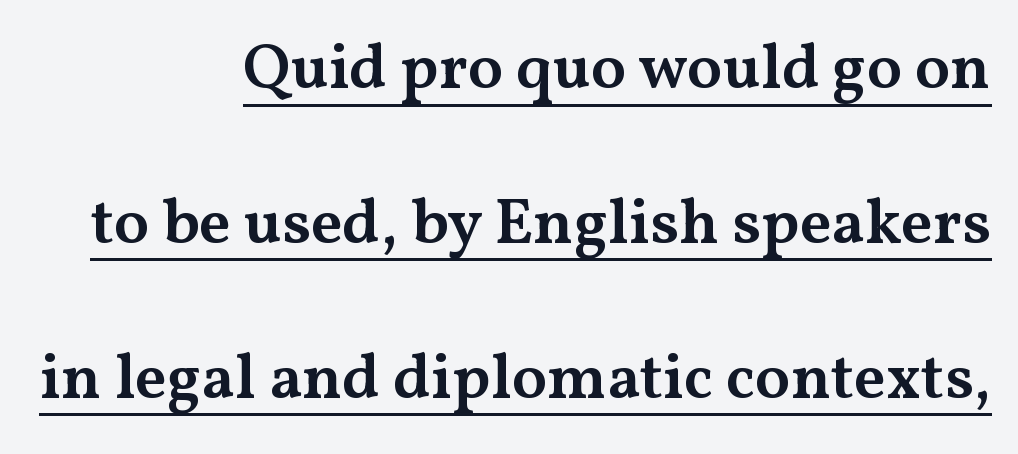
Q: Is the text bold? A: Semi-bold.
Q: Is the text italic (slanted)? A: No, it is upright.
Q: Is the typeface a serif or a sans-serif typeface? A: Serif.
Q: Is the text underlined? A: Yes.
Q: How is the paragraph aligned? A: Right-aligned.
Q: Is the spacing between letters normal or unusually wide? A: Normal.
Q: Is the spacing between lines tight, normal or loose? A: Loose.
Q: Width (condensed, normal, or wide)? A: Wide.
Q: Stroke contrast? A: Medium.
Q: x-height? A: Medium.
Q: Monospaced? A: No.
